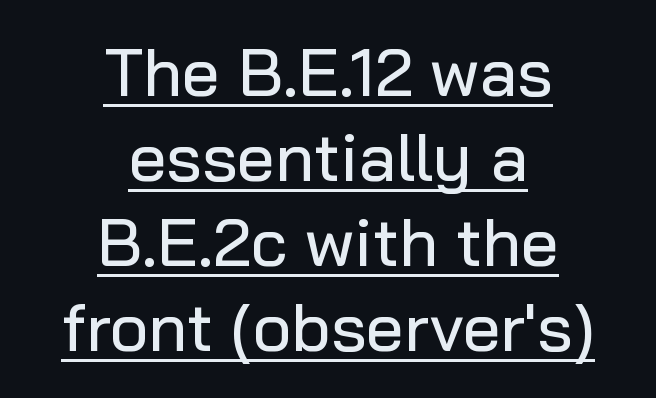
The image shows 67 px sans-serif type, upright; set centered, normal line spacing (1.27x), normal letter spacing, underlined; low stroke contrast and a medium x-height.
